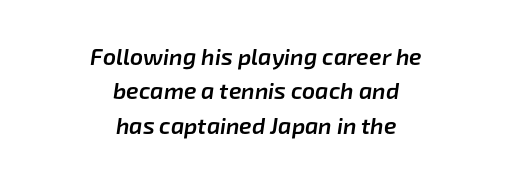
The horizontal fit of the characters is conventional and even. Centered paragraph, ragged on both sides. Firm but not heavy-handed strokes: this text is semibold. The string is rendered with underlining switched off. The leading is moderate, giving the passage an even texture. Does the lettering tilt? It does — this is italic.
